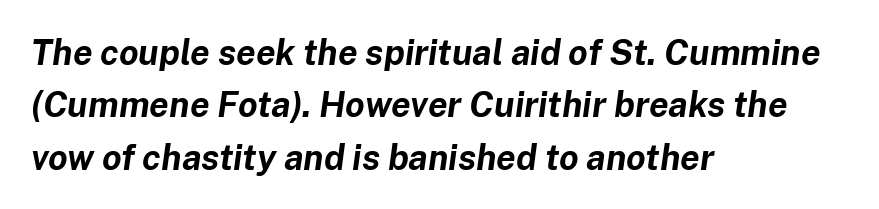
{"italic": "yes", "lean": "right", "slant_degrees": 8, "bold": "yes", "weight": "bold", "width": "normal", "stroke_contrast": "low", "x_height": "medium", "monospaced": "no", "underline": "no", "align": "left", "line_spacing": "normal", "line_spacing_ratio": 1.5, "letter_spacing": "normal", "letter_spacing_em": 0.0, "glyph_px": 35}
